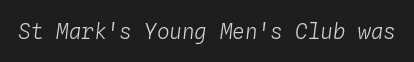
{"italic": "yes", "lean": "right", "slant_degrees": 4, "bold": "no", "underline": "no", "letter_spacing": "normal", "letter_spacing_em": 0.0, "glyph_px": 21}
